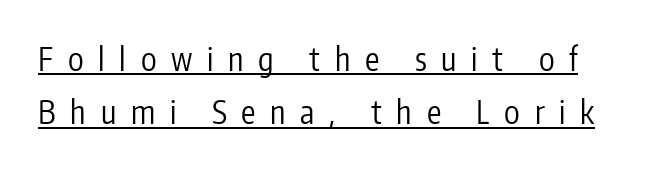
The image shows 32 px regular-weight, condensed sans-serif type, upright; set normal line spacing (1.67x), unusually wide letter spacing (+0.46 em), underlined; low stroke contrast and a medium x-height.
